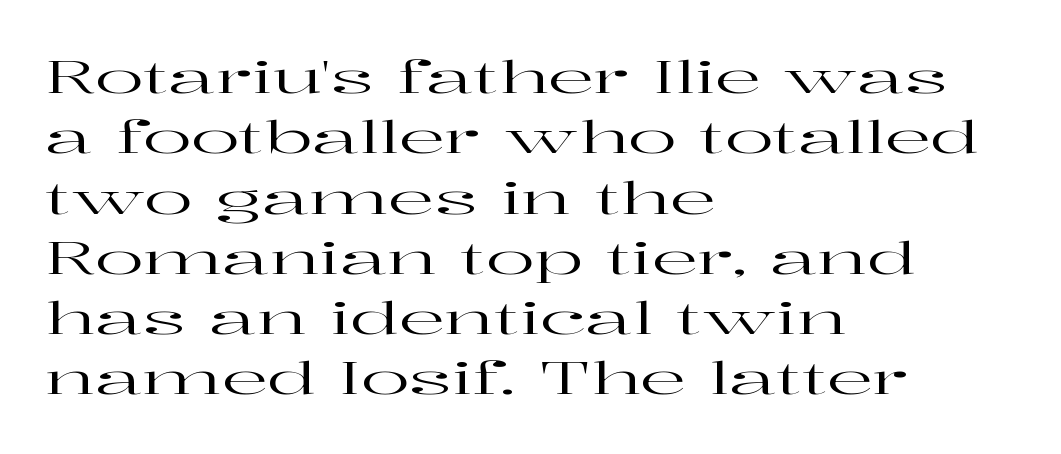
Each line starts at the same left margin while the right side varies. Words float on clear page, feet unadorned. Type style note: has serifs. How would I describe the line gaps? Plain and ordinary. The typography opts for an upright posture over an oblique one. Observe the ordinary spacing: letters are neighbours, not strangers.
